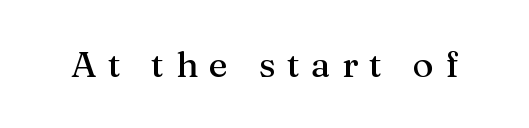
Proportional: the letters do not fall into vertical columns. Each word looks stretched out because of the extra space between its letters. Do the letters lean? They stand straight. Yep, those are serifs on the letters.
